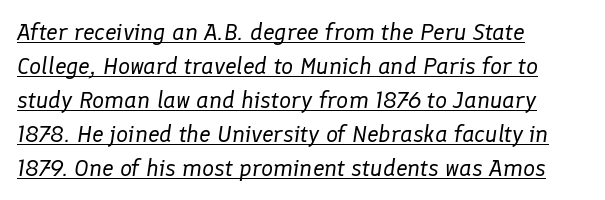
{"italic": "yes", "lean": "right", "slant_degrees": 8, "bold": "no", "underline": "yes", "align": "left", "line_spacing": "normal", "line_spacing_ratio": 1.42, "letter_spacing": "normal", "letter_spacing_em": 0.0, "glyph_px": 24}
